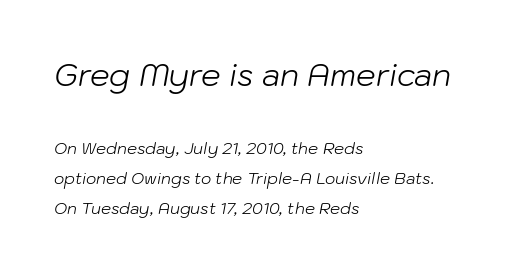
{"italic": "yes", "lean": "right", "slant_degrees": 10, "bold": "no", "weight": "light", "width": "normal", "stroke_contrast": "low", "x_height": "medium", "monospaced": "no", "underline": "no", "align": "left", "line_spacing_ratio": 1.88, "letter_spacing": "normal", "letter_spacing_em": 0.0, "larger_block": "first", "size_ratio": 1.94, "glyph_px": 31}
